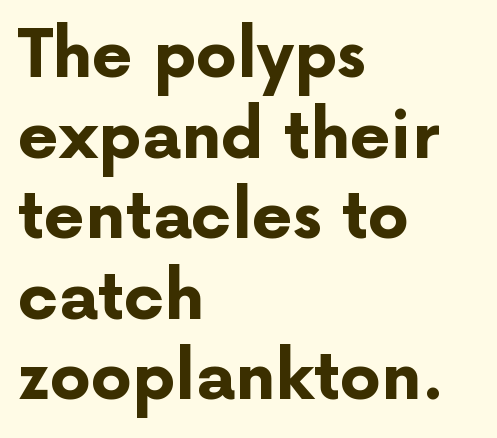
Q: Is the text bold? A: Yes.
Q: Is the text italic (slanted)? A: No, it is upright.
Q: Is the typeface a serif or a sans-serif typeface? A: Sans-serif.
Q: Is the text underlined? A: No.
Q: How is the paragraph aligned? A: Left-aligned.
Q: Is the spacing between letters normal or unusually wide? A: Normal.
Q: Width (condensed, normal, or wide)? A: Normal.
Q: Stroke contrast? A: Low.
Q: x-height? A: Medium.
Q: Monospaced? A: No.
